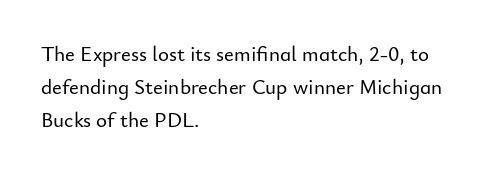
{"italic": "no", "underline": "no", "align": "left", "line_spacing": "normal", "line_spacing_ratio": 1.56, "letter_spacing": "normal", "letter_spacing_em": 0.0, "glyph_px": 21}
